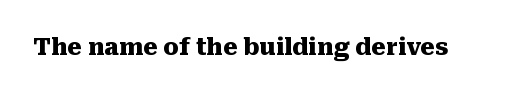
Q: Is the text bold? A: Yes.
Q: Is the text italic (slanted)? A: No, it is upright.
Q: Is the text underlined? A: No.
Q: Is the spacing between letters normal or unusually wide? A: Normal.
